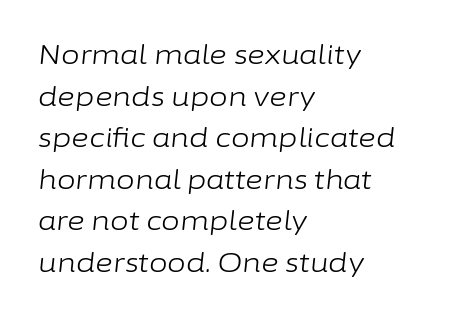
Q: Is the text bold? A: No.
Q: Is the text italic (slanted)? A: Yes, it leans right by about 6 degrees.
Q: Is the text underlined? A: No.
Q: How is the paragraph aligned? A: Left-aligned.
Q: Is the spacing between letters normal or unusually wide? A: Normal.
Q: Is the spacing between lines tight, normal or loose? A: Normal.
